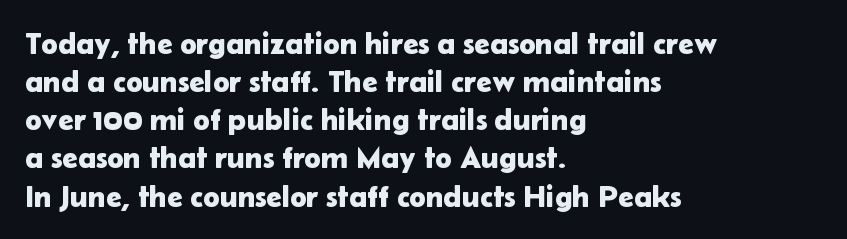
{"serif": "no", "italic": "no", "width": "normal", "stroke_contrast": "low", "x_height": "medium", "monospaced": "no", "underline": "no", "align": "left", "line_spacing_ratio": 1.23, "letter_spacing": "normal", "letter_spacing_em": 0.0, "glyph_px": 31}
